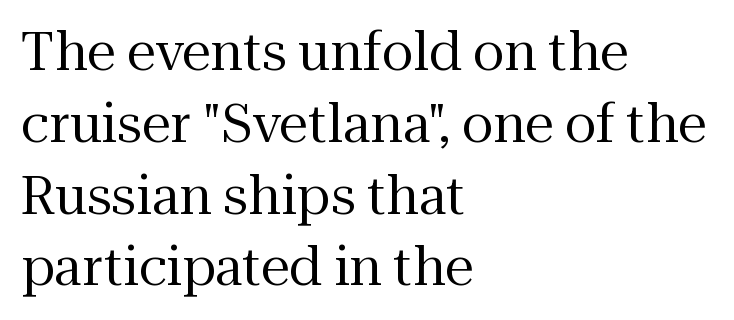
Q: Is the text bold? A: No.
Q: Is the text italic (slanted)? A: No, it is upright.
Q: Is the typeface a serif or a sans-serif typeface? A: Serif.
Q: Is the text underlined? A: No.
Q: How is the paragraph aligned? A: Left-aligned.
Q: Is the spacing between letters normal or unusually wide? A: Normal.
Q: Is the spacing between lines tight, normal or loose? A: Normal.
Q: Width (condensed, normal, or wide)? A: Normal.
Q: Stroke contrast? A: Medium.
Q: x-height? A: Medium.
Q: Monospaced? A: No.
